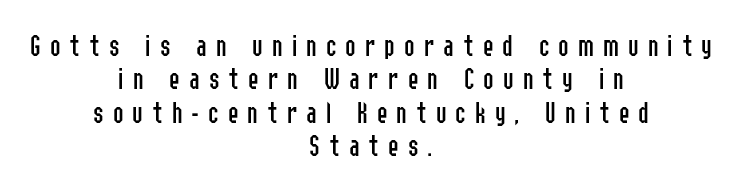
Q: Is the text bold? A: No.
Q: Is the text italic (slanted)? A: No, it is upright.
Q: Is the typeface a serif or a sans-serif typeface? A: Sans-serif.
Q: Is the text underlined? A: No.
Q: How is the paragraph aligned? A: Centered.
Q: Is the spacing between letters normal or unusually wide? A: Unusually wide.
Q: Is the spacing between lines tight, normal or loose? A: Tight.
Q: Width (condensed, normal, or wide)? A: Condensed.
Q: Stroke contrast? A: Low.
Q: x-height? A: Medium.
Q: Monospaced? A: No.
